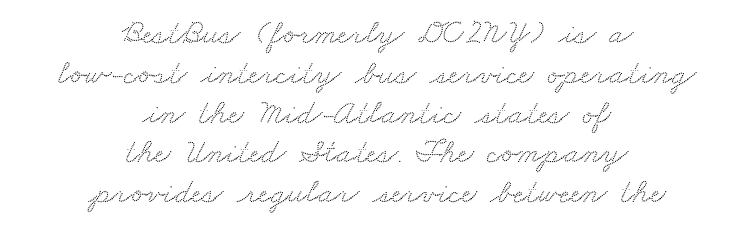
The image shows 34 px wide serif type; set centered, line spacing 1.17x, normal letter spacing, not underlined; medium stroke contrast and a small x-height.
